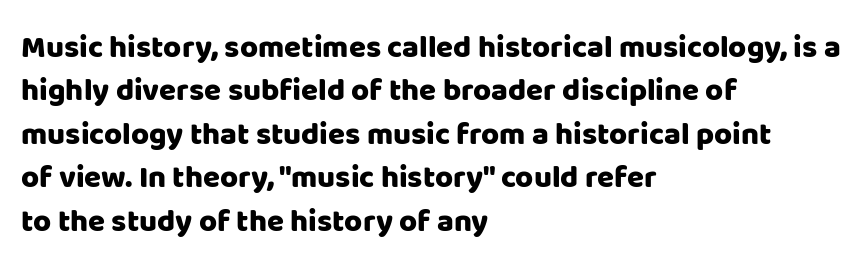
Q: Is the text italic (slanted)? A: No, it is upright.
Q: Is the typeface a serif or a sans-serif typeface? A: Sans-serif.
Q: Is the text underlined? A: No.
Q: How is the paragraph aligned? A: Left-aligned.
Q: Is the spacing between letters normal or unusually wide? A: Normal.
Q: Is the spacing between lines tight, normal or loose? A: Normal.
Q: Width (condensed, normal, or wide)? A: Normal.
Q: Stroke contrast? A: Low.
Q: x-height? A: Large.
Q: Monospaced? A: No.
